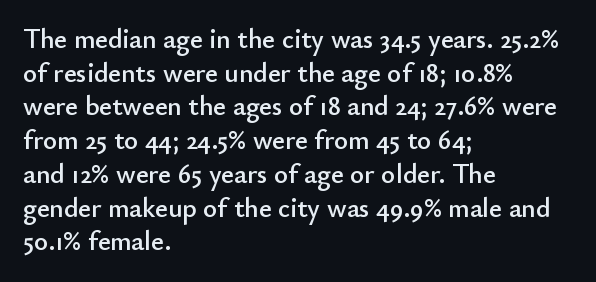
Q: Is the text italic (slanted)? A: No, it is upright.
Q: Is the text underlined? A: No.
Q: How is the paragraph aligned? A: Left-aligned.
Q: Is the spacing between letters normal or unusually wide? A: Normal.
Q: Is the spacing between lines tight, normal or loose? A: Normal.
